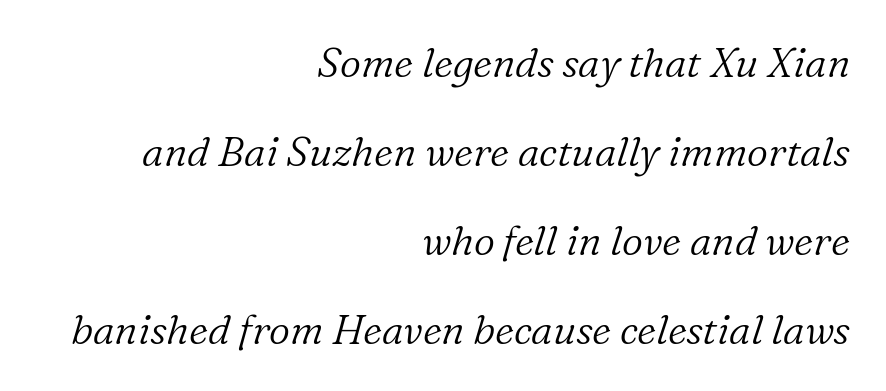
The image shows 41 px light serif type, italic (leaning right); set right-aligned, loose line spacing (2.17x), normal letter spacing, not underlined; low stroke contrast and a medium x-height.
